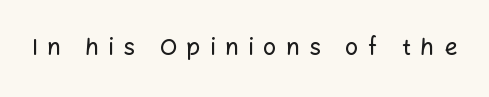
Plain, unruled lines of type. The tracking jumps out immediately: characters are airy and widely separated. The lettering stays uniformly vertical, giving the passage a roman look.
